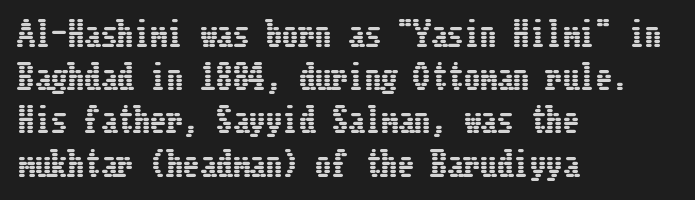
Compared with typical body copy, the letter spacing here is the same. Does the lettering tilt? It doesn't — this is upright. This rendering uses left alignment, leaving the right contour irregular. Beneath every word, the page is bare. The lines sit at an ordinary, default distance from one another.
